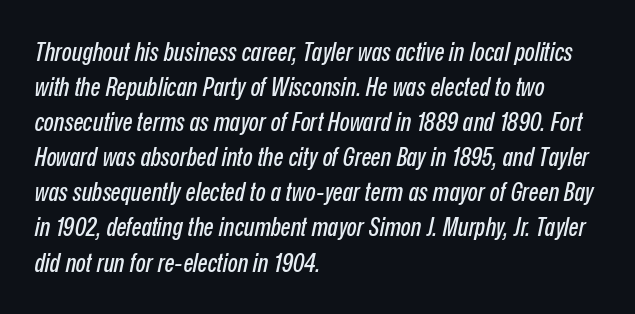
The image shows 26 px text type, italic (leaning right); set left-aligned, normal line spacing (1.35x), normal letter spacing, not underlined.
